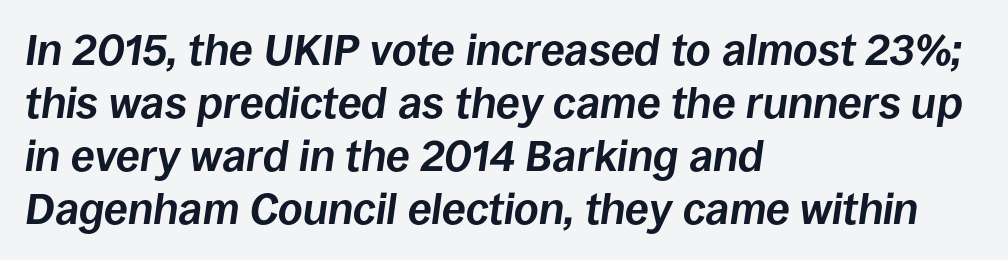
{"italic": "yes", "lean": "right", "slant_degrees": 8, "bold": "yes", "weight": "bold", "width": "normal", "stroke_contrast": "low", "x_height": "large", "monospaced": "no", "underline": "no", "align": "left", "line_spacing_ratio": 1.23, "letter_spacing": "normal", "letter_spacing_em": 0.0, "glyph_px": 43}
